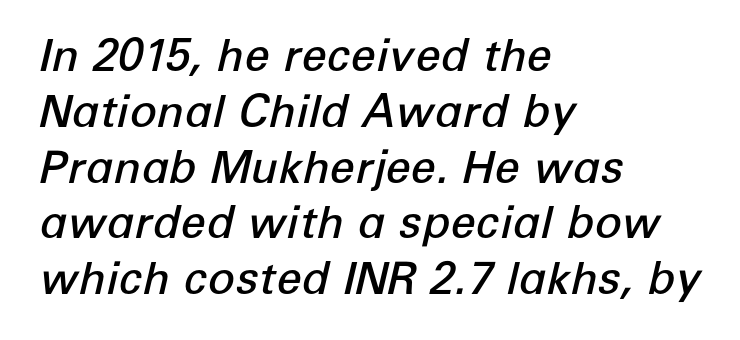
{"italic": "yes", "lean": "right", "slant_degrees": 12, "bold": "semi", "weight": "semibold", "width": "normal", "stroke_contrast": "low", "x_height": "medium", "monospaced": "no", "underline": "no", "align": "left", "line_spacing_ratio": 1.24, "letter_spacing": "normal", "letter_spacing_em": 0.0, "glyph_px": 45}
